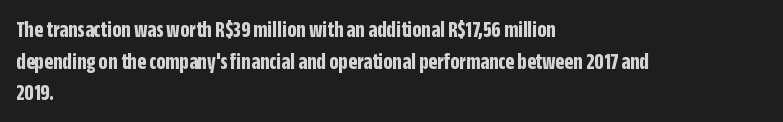
The image shows 23 px bold type, upright; set left-aligned, normal line spacing (1.38x), normal letter spacing, not underlined.
